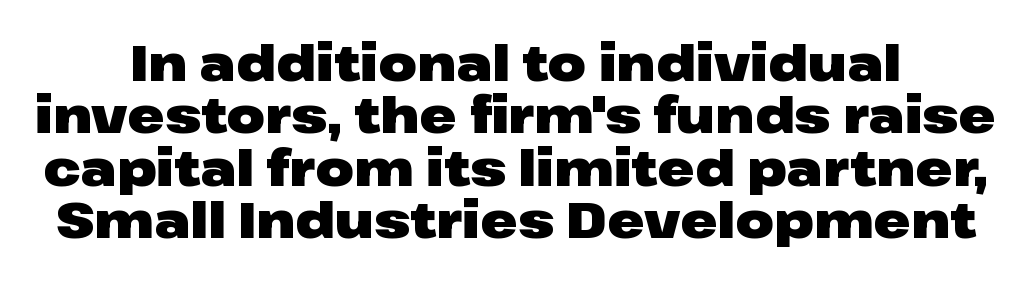
The image shows 50 px heavy, wide sans-serif type, upright; set tight line spacing (1.05x), normal letter spacing, not underlined; low stroke contrast and a medium x-height.
